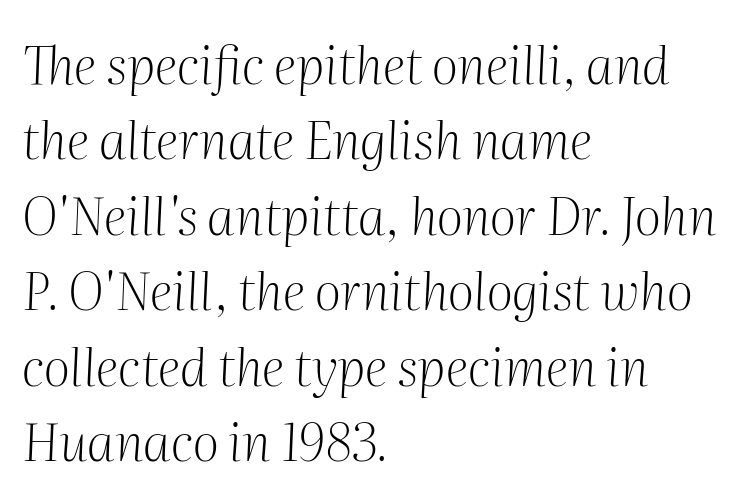
Q: Is the text bold? A: No.
Q: Is the text italic (slanted)? A: Yes, it leans right by about 2 degrees.
Q: Is the typeface a serif or a sans-serif typeface? A: Serif.
Q: Is the text underlined? A: No.
Q: How is the paragraph aligned? A: Left-aligned.
Q: Is the spacing between letters normal or unusually wide? A: Normal.
Q: Is the spacing between lines tight, normal or loose? A: Normal.
Q: Width (condensed, normal, or wide)? A: Normal.
Q: Stroke contrast? A: Medium.
Q: x-height? A: Medium.
Q: Monospaced? A: No.
